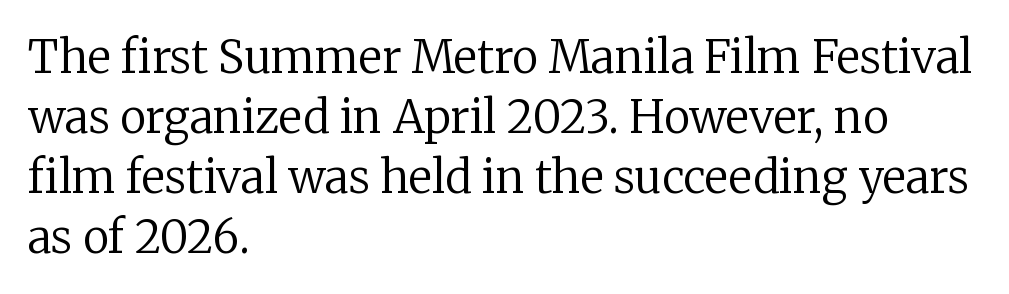
The image shows 45 px regular-weight serif type, upright; set left-aligned, normal line spacing (1.33x), normal letter spacing, not underlined; low stroke contrast and a medium x-height.
